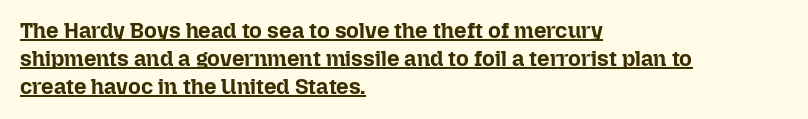
{"italic": "no", "bold": "yes", "underline": "yes", "align": "left", "line_spacing": "normal", "line_spacing_ratio": 1.27, "letter_spacing": "normal", "letter_spacing_em": 0.0, "glyph_px": 22}
